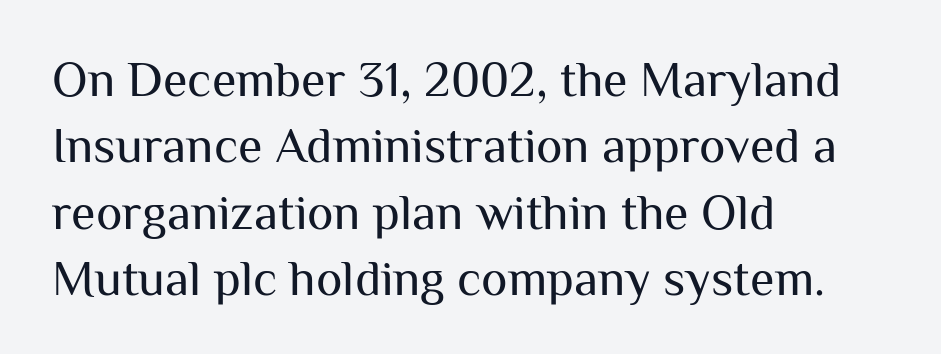
{"serif": "no", "italic": "no", "bold": "no", "weight": "regular", "width": "normal", "stroke_contrast": "medium", "x_height": "medium", "monospaced": "no", "underline": "no", "align": "left", "line_spacing": "normal", "line_spacing_ratio": 1.33, "letter_spacing": "normal", "letter_spacing_em": 0.0, "glyph_px": 50}
